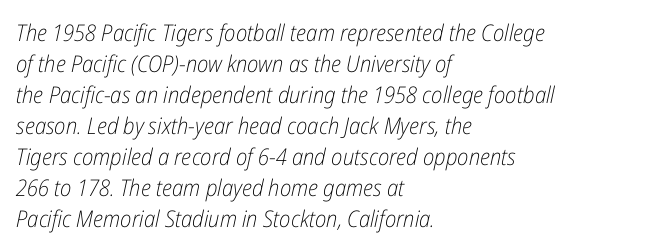
Teacher's note: observe the even left margin — that is flush-left alignment. Evenly set lines give the paragraph a standard silhouette. Check under the words: just untouched page. The weight tops out at a normal text grade. Tracking here is standard; glyphs follow each other at the usual distance.
